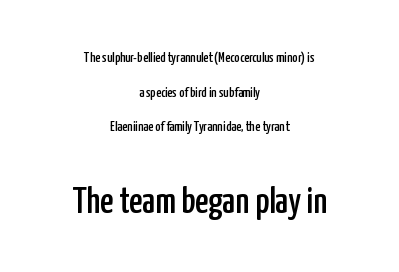
{"serif": "no", "italic": "no", "width": "condensed", "stroke_contrast": "low", "x_height": "medium", "monospaced": "no", "underline": "no", "align": "center", "line_spacing": "loose", "line_spacing_ratio": 2.48, "letter_spacing": "normal", "letter_spacing_em": 0.0, "larger_block": "second", "size_ratio": 2.64, "glyph_px": 37}
